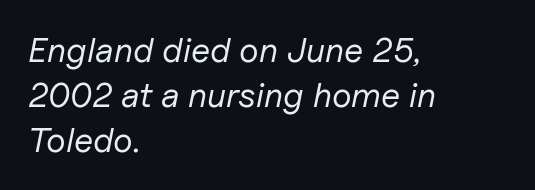
Q: Is the text bold? A: No.
Q: Is the text italic (slanted)? A: Yes, it leans right by about 11 degrees.
Q: Is the text underlined? A: No.
Q: How is the paragraph aligned? A: Left-aligned.
Q: Is the spacing between letters normal or unusually wide? A: Normal.
Q: Is the spacing between lines tight, normal or loose? A: Normal.
Q: Width (condensed, normal, or wide)? A: Normal.
Q: Stroke contrast? A: Low.
Q: x-height? A: Medium.
Q: Monospaced? A: No.
